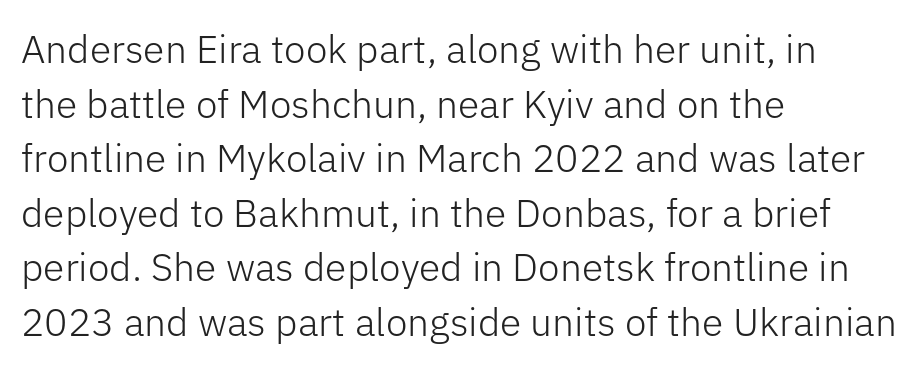
Q: Is the text bold? A: No.
Q: Is the text italic (slanted)? A: No, it is upright.
Q: Is the typeface a serif or a sans-serif typeface? A: Sans-serif.
Q: Is the text underlined? A: No.
Q: How is the paragraph aligned? A: Left-aligned.
Q: Is the spacing between letters normal or unusually wide? A: Normal.
Q: Is the spacing between lines tight, normal or loose? A: Normal.
Q: Width (condensed, normal, or wide)? A: Normal.
Q: Stroke contrast? A: Low.
Q: x-height? A: Medium.
Q: Monospaced? A: No.
